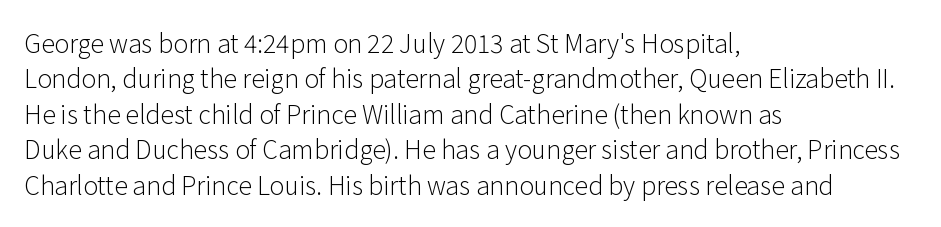
Q: Is the text bold? A: No.
Q: Is the text italic (slanted)? A: No, it is upright.
Q: Is the text underlined? A: No.
Q: How is the paragraph aligned? A: Left-aligned.
Q: Is the spacing between letters normal or unusually wide? A: Normal.
Q: Is the spacing between lines tight, normal or loose? A: Normal.
